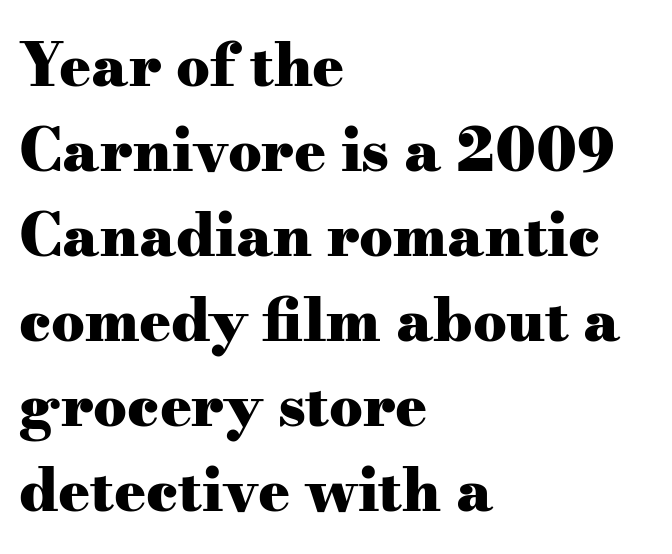
The image shows 59 px heavy, wide serif type, upright; set left-aligned, normal line spacing (1.44x), normal letter spacing, not underlined; medium stroke contrast and a small x-height.
